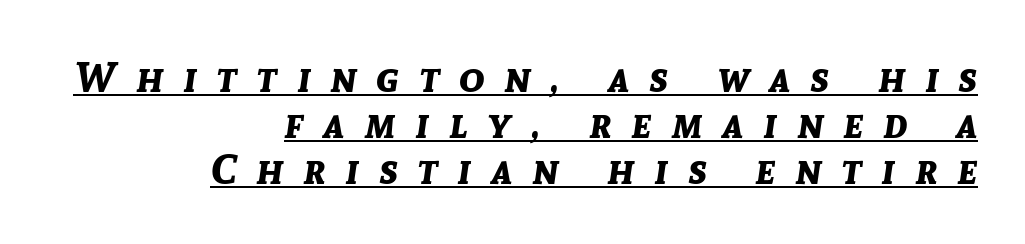
Q: Is the text bold? A: Yes.
Q: Is the text italic (slanted)? A: Yes, it leans right by about 8 degrees.
Q: Is the text underlined? A: Yes.
Q: How is the paragraph aligned? A: Right-aligned.
Q: Is the spacing between letters normal or unusually wide? A: Unusually wide.
Q: Is the spacing between lines tight, normal or loose? A: Tight.
Q: Width (condensed, normal, or wide)? A: Normal.
Q: Stroke contrast? A: Low.
Q: x-height? A: Medium.
Q: Monospaced? A: No.
